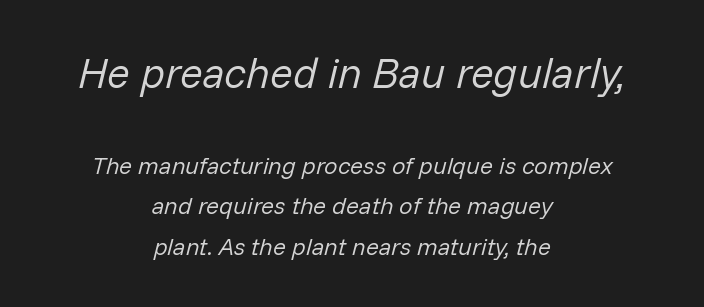
Q: Is the text bold? A: No.
Q: Is the text italic (slanted)? A: Yes, it leans right by about 14 degrees.
Q: Is the text underlined? A: No.
Q: How is the paragraph aligned? A: Centered.
Q: Is the spacing between letters normal or unusually wide? A: Normal.
Q: Is the spacing between lines tight, normal or loose? A: Normal.
Q: Which block of text is set in a larger size, the first (top) or the second (bottom)? A: The first (top) one.
Q: Width (condensed, normal, or wide)? A: Normal.
Q: Stroke contrast? A: Low.
Q: x-height? A: Medium.
Q: Monospaced? A: No.
